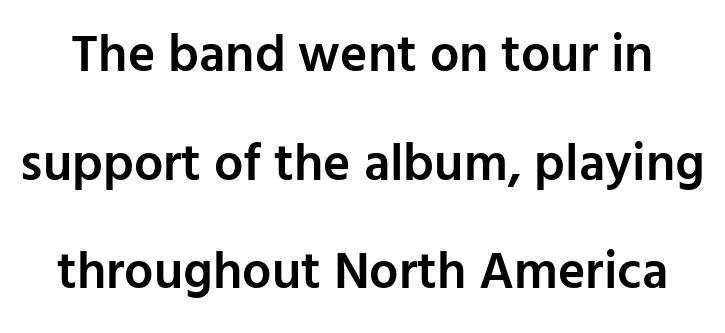
A typesetter would call this leading open, well beyond the default. Characters remain perfectly vertical along every line. No word sits above an underline. Default kerning and tracking; the words read as compact shapes. Caption: semibold face, moderately heavy strokes. Does the type have serifs? No, each stem ends abruptly.
